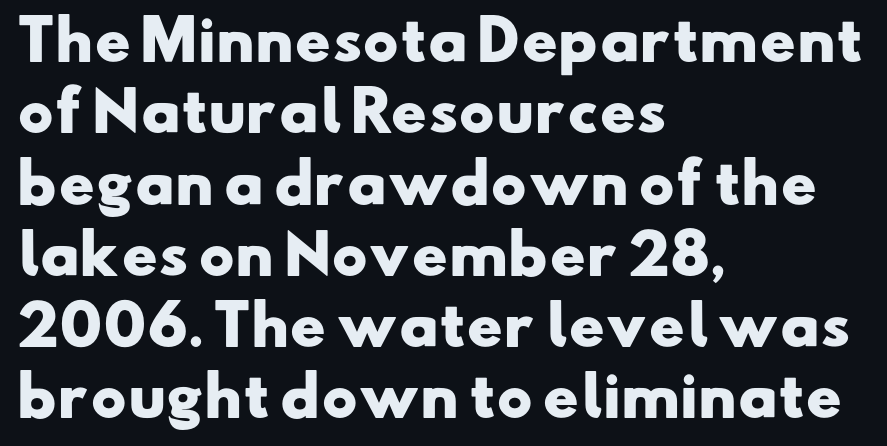
{"serif": "no", "bold": "yes", "weight": "heavy", "width": "wide", "stroke_contrast": "low", "x_height": "small", "monospaced": "no", "underline": "no", "align": "left", "line_spacing": "normal", "line_spacing_ratio": 1.32, "letter_spacing": "normal", "letter_spacing_em": 0.0, "glyph_px": 54}
